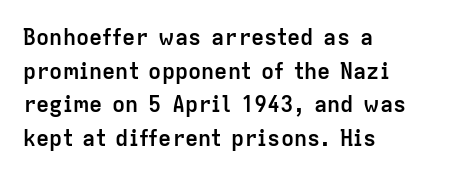
This sample is left-justified, so line endings fall wherever the words run out. Ascenders rise straight up at ninety degrees. Notice how descenders clear the ascenders below comfortably — that's standard leading. Is the type bold? Yes — the strokes are clearly thick and heavy.
